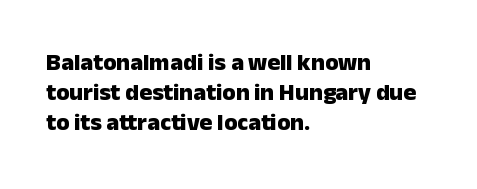
Q: Is the text bold? A: Yes.
Q: Is the text italic (slanted)? A: No, it is upright.
Q: Is the text underlined? A: No.
Q: How is the paragraph aligned? A: Left-aligned.
Q: Is the spacing between letters normal or unusually wide? A: Normal.
Q: Is the spacing between lines tight, normal or loose? A: Normal.
